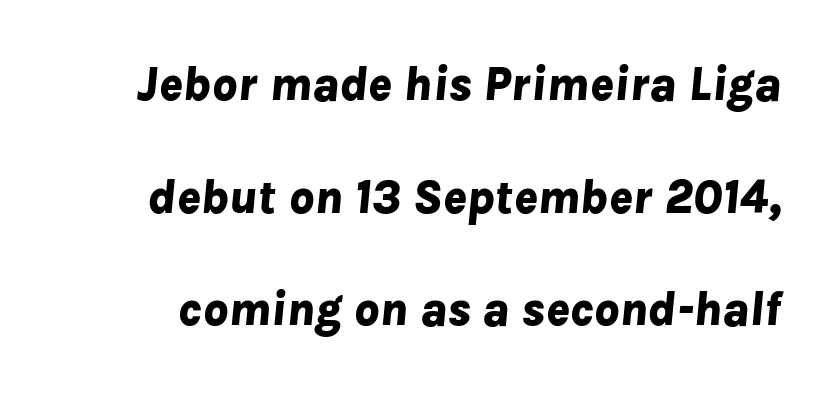
The line-height multiplier appears high, well above default. Each word holds together tightly as a unit, with standard inter-letter gaps. Slanted lettering throughout. Honestly, there is no underline to notice here at all. Think of a printed novel: that variable character pitch is what you see here. Does the weight exceed regular? Yes, all the way to bold.
